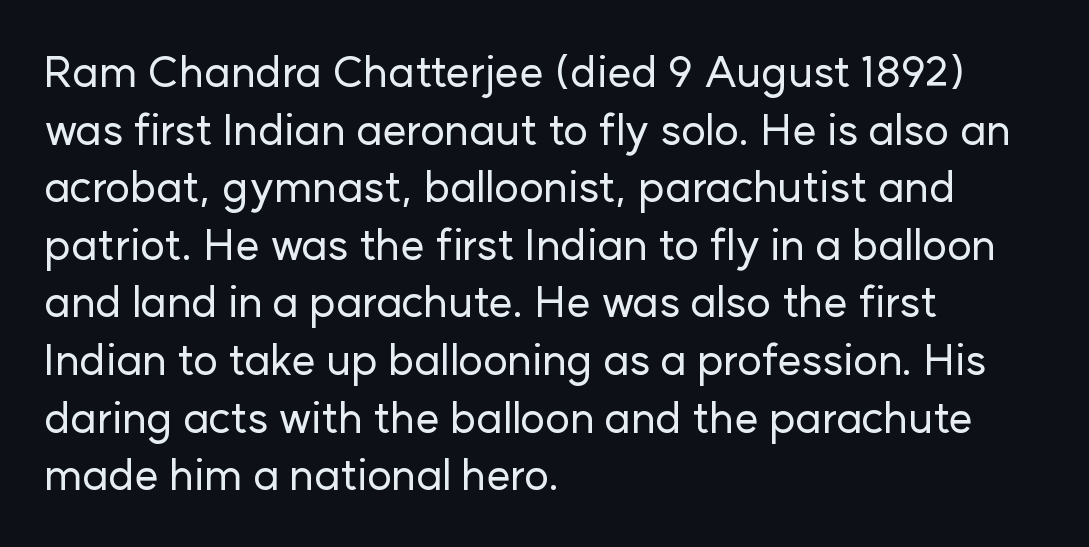
Compared with a centered layout, this one pins lines to the left instead. Examine the stroke ends and you'll find no serifs. Summary of vertical rhythm: regular, with standard interline spacing. Letters rest on an invisible, unmarked baseline. Italic: no, the glyphs are upright roman.
